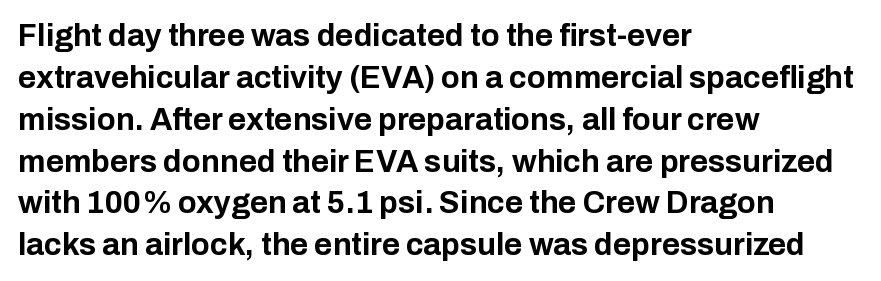
Q: Is the text bold? A: Yes.
Q: Is the text italic (slanted)? A: No, it is upright.
Q: Is the typeface a serif or a sans-serif typeface? A: Sans-serif.
Q: Is the text underlined? A: No.
Q: How is the paragraph aligned? A: Left-aligned.
Q: Is the spacing between letters normal or unusually wide? A: Normal.
Q: Is the spacing between lines tight, normal or loose? A: Normal.
Q: Width (condensed, normal, or wide)? A: Normal.
Q: Stroke contrast? A: Low.
Q: x-height? A: Medium.
Q: Monospaced? A: No.
